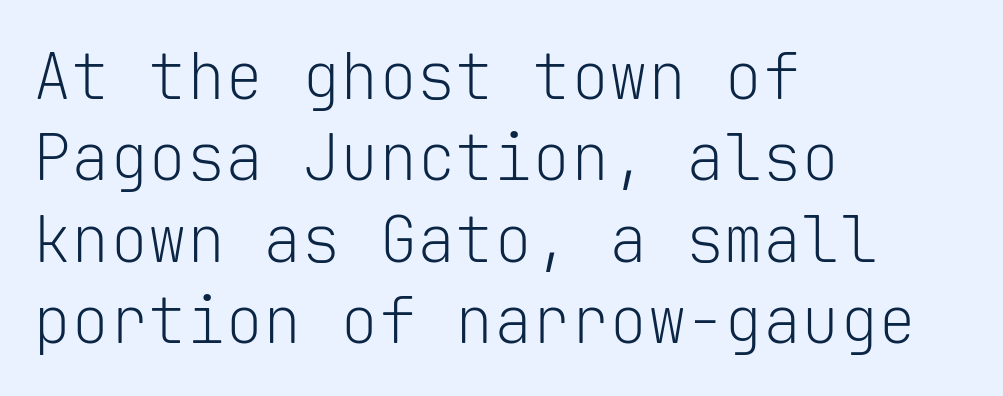
The space between consecutive lines is moderate. Between one letter and the next there's only the usual sliver of space. Compared with a typical body face, this is equally light or lighter still. The font's upright variant was chosen for this text. Just letters on the line, the space beneath them empty.
